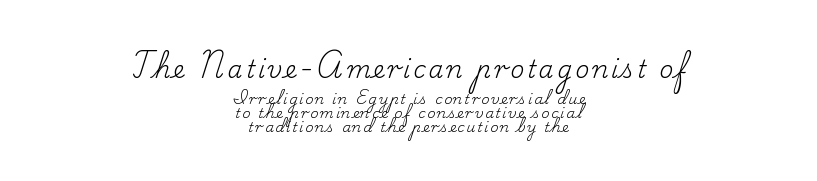
{"bold": "no", "underline": "no", "align": "center", "line_spacing": "tight", "line_spacing_ratio": 0.97, "larger_block": "first", "size_ratio": 1.71, "glyph_px": 24}
